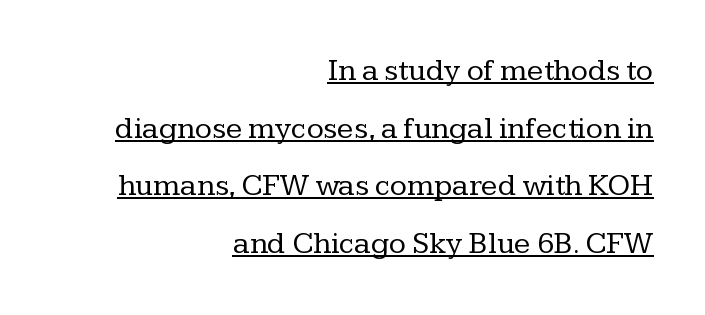
The image shows 31 px regular-weight serif type, upright; set right-aligned, line spacing 1.86x, normal letter spacing, underlined; low stroke contrast and a medium x-height.
